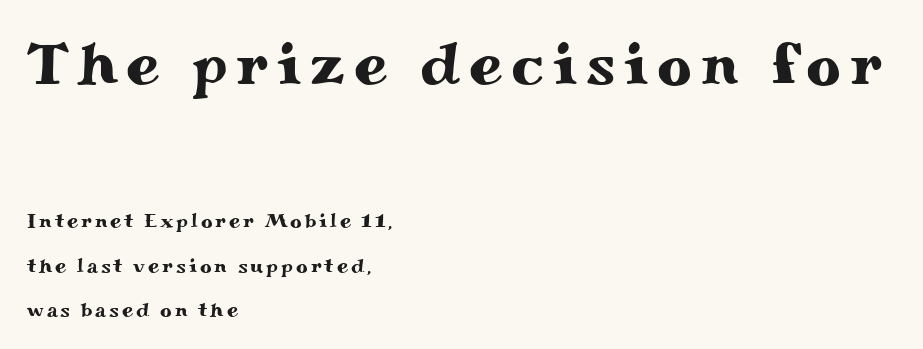
{"serif": "yes", "italic": "no", "width": "wide", "stroke_contrast": "medium", "x_height": "small", "monospaced": "no", "underline": "no", "align": "left", "line_spacing": "loose", "line_spacing_ratio": 2.22, "larger_block": "first", "size_ratio": 3.0, "glyph_px": 60}
